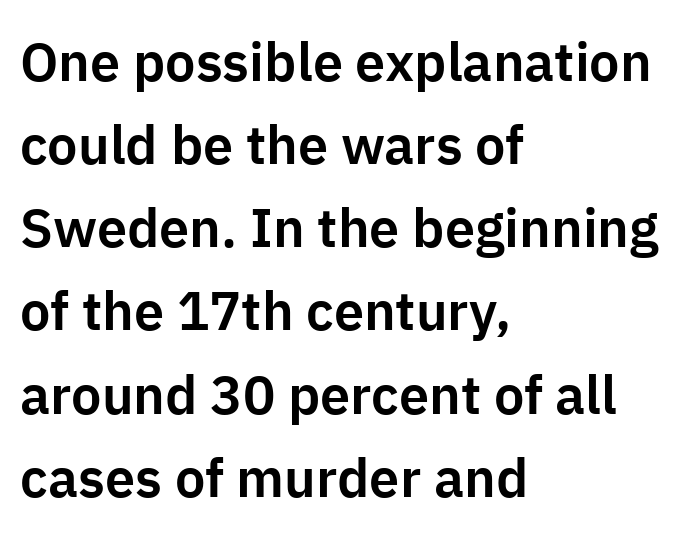
The image shows 54 px sans-serif type, upright; set left-aligned, normal line spacing (1.54x), normal letter spacing, not underlined; low stroke contrast and a medium x-height.
